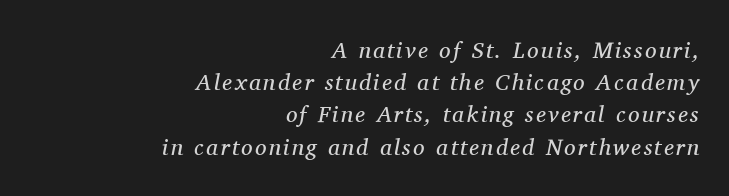
Unbolded letterforms with no extra heft. Plain, unruled lines of type. Tall strokes in this sample are angled rather than plumb. Teacher's note: observe the even right margin — that is flush-right alignment. What's the leading like? Ordinary, nothing unusual.
